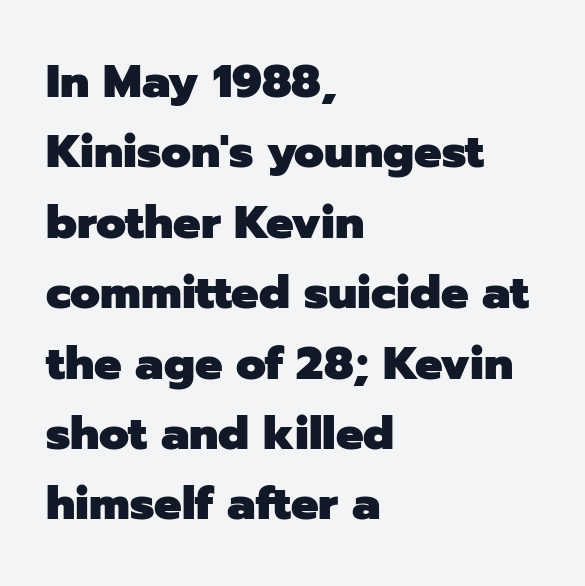
The ragged edge is on the right, which tells us the setting is flush left. I'd describe the lettering as bold — thick and assertive. Is this a fixed-width face? No — the glyphs have proportional, varying widths. Clear beneath every line of the passage. How would I describe the line gaps? Plain and ordinary.
